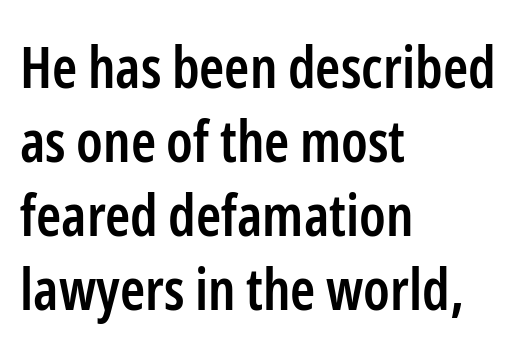
Q: Is the text bold? A: Semi-bold.
Q: Is the text italic (slanted)? A: No, it is upright.
Q: Is the typeface a serif or a sans-serif typeface? A: Sans-serif.
Q: Is the text underlined? A: No.
Q: How is the paragraph aligned? A: Left-aligned.
Q: Is the spacing between letters normal or unusually wide? A: Normal.
Q: Is the spacing between lines tight, normal or loose? A: Normal.
Q: Width (condensed, normal, or wide)? A: Condensed.
Q: Stroke contrast? A: Low.
Q: x-height? A: Medium.
Q: Monospaced? A: No.
